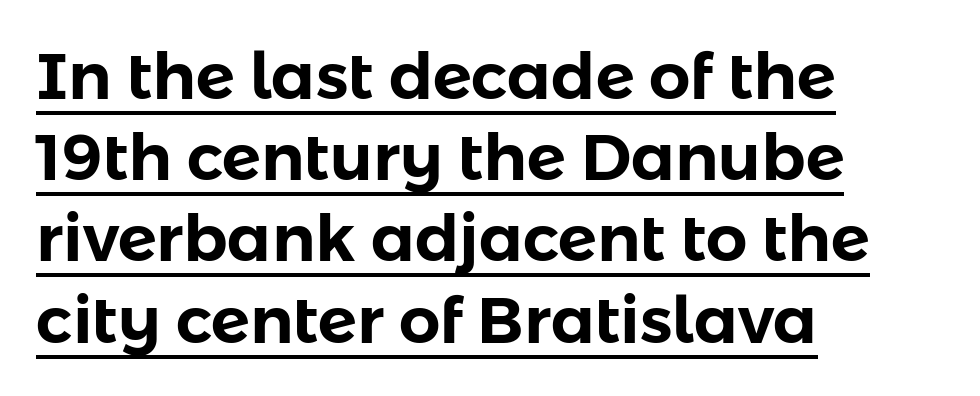
The lines in this sample share a left origin and differ only in where they stop. The lettering is marked with a stroke running underneath it. Note: no serifs on the glyphs. Tall strokes in this sample are plumb rather than angled.
